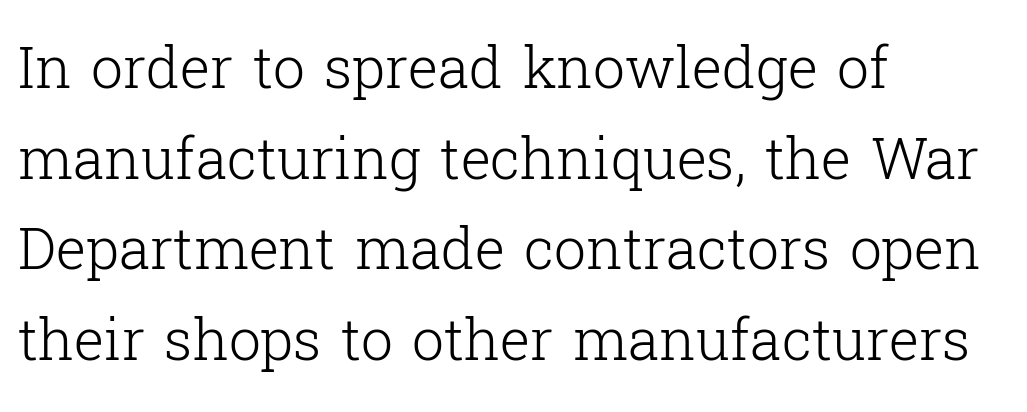
How are the letters spaced? Ordinarily, with no added tracking. Does the lettering tilt? It doesn't — this is upright. Casual observation: everything's shoved over to the left. The gap between lines stays unmarked. Note: serifs present on the glyphs. Looks like regular typesetting: each glyph gets only the width it needs.
